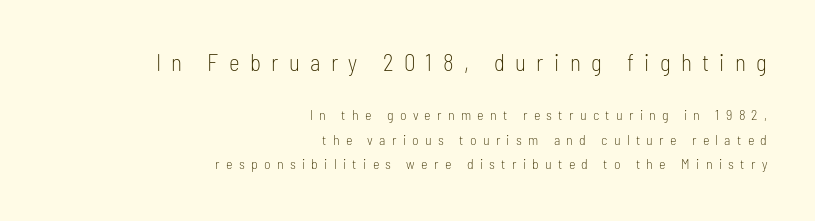
Q: Is the text bold? A: No.
Q: Is the text italic (slanted)? A: No, it is upright.
Q: Is the text underlined? A: No.
Q: How is the paragraph aligned? A: Right-aligned.
Q: Is the spacing between letters normal or unusually wide? A: Unusually wide.
Q: Which block of text is set in a larger size, the first (top) or the second (bottom)? A: The first (top) one.
